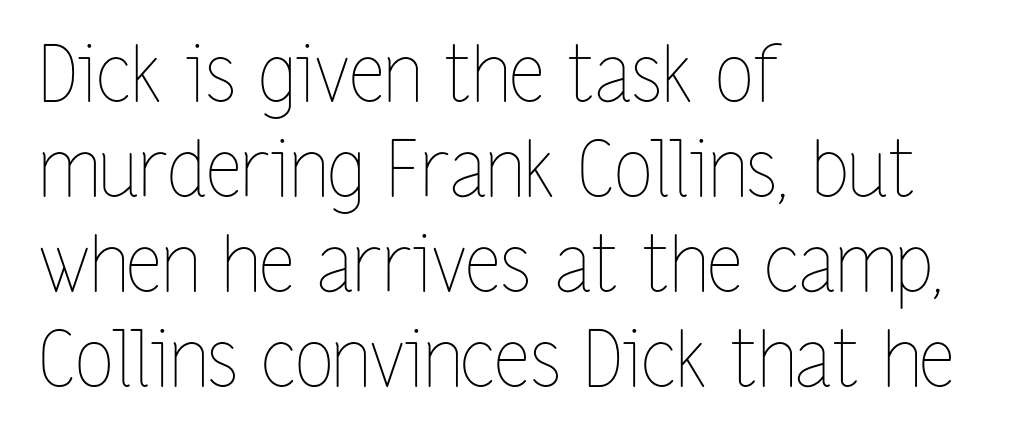
{"italic": "no", "bold": "no", "weight": "thin", "width": "condensed", "stroke_contrast": "low", "x_height": "medium", "monospaced": "no", "underline": "no", "align": "left", "line_spacing_ratio": 1.22, "letter_spacing": "normal", "letter_spacing_em": 0.0, "glyph_px": 78}
